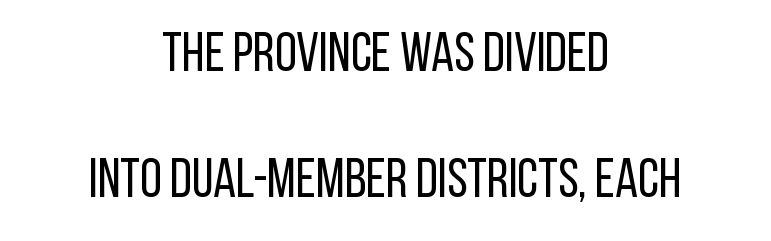
Leading is clearly above the norm, producing a sparse column. Italic: no, the glyphs are upright roman. The gap between lines stays unmarked. A typesetter would call this zero additional tracking. Serifs: no, the terminals of the letterforms are clean. Typeset on center — no edge is straight.
